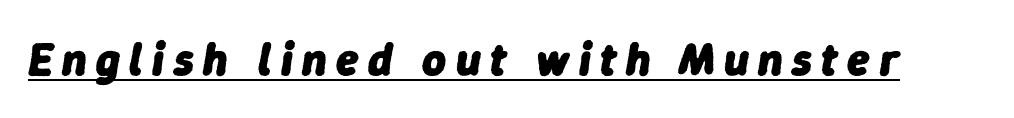
{"italic": "yes", "lean": "right", "slant_degrees": 9, "bold": "yes", "weight": "heavy", "width": "normal", "stroke_contrast": "low", "x_height": "medium", "monospaced": "no", "underline": "yes", "letter_spacing": "wide", "letter_spacing_em": 0.2, "glyph_px": 46}
